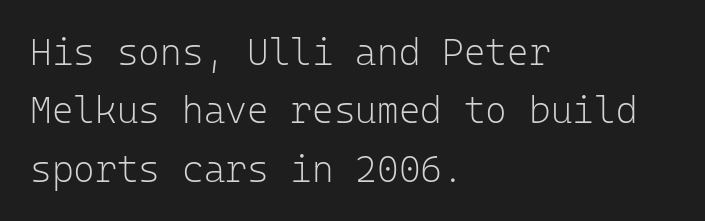
{"serif": "no", "italic": "no", "bold": "no", "weight": "light", "width": "normal", "stroke_contrast": "low", "x_height": "medium", "monospaced": "yes", "underline": "no", "align": "left", "line_spacing": "normal", "line_spacing_ratio": 1.58, "letter_spacing": "normal", "letter_spacing_em": 0.0, "glyph_px": 37}
